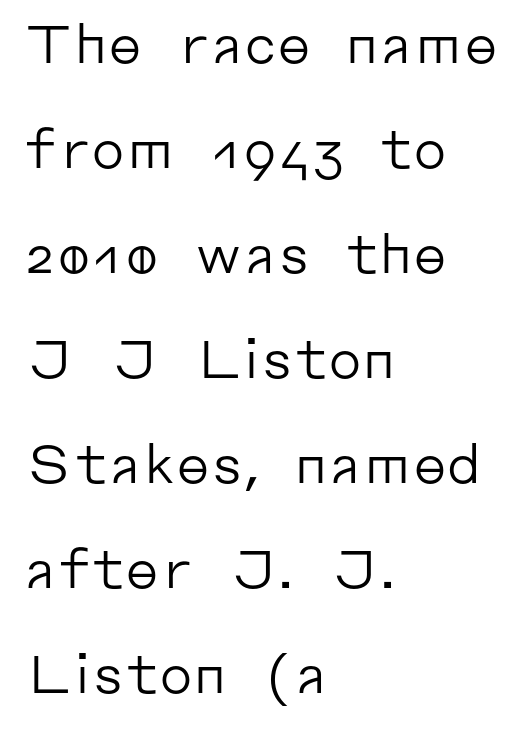
Q: Is the text bold? A: No.
Q: Is the text italic (slanted)? A: No, it is upright.
Q: Is the typeface a serif or a sans-serif typeface? A: Sans-serif.
Q: Is the text underlined? A: No.
Q: How is the paragraph aligned? A: Left-aligned.
Q: Is the spacing between letters normal or unusually wide? A: Normal.
Q: Is the spacing between lines tight, normal or loose? A: Loose.
Q: Width (condensed, normal, or wide)? A: Normal.
Q: Stroke contrast? A: Low.
Q: x-height? A: Medium.
Q: Monospaced? A: No.
